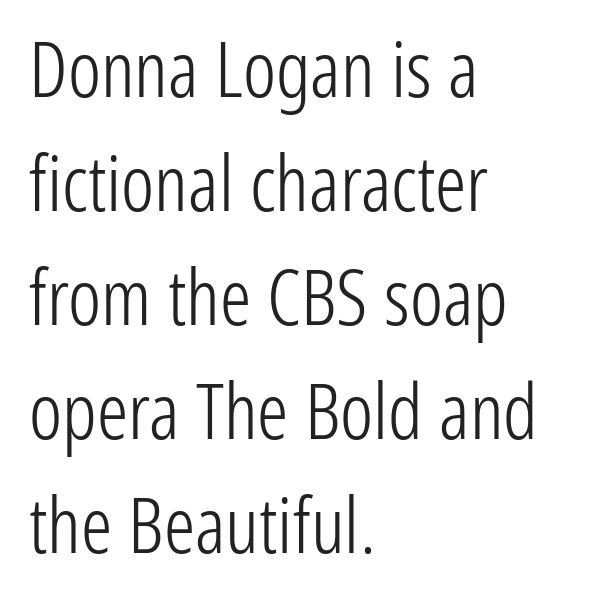
Q: Is the text bold? A: No.
Q: Is the text italic (slanted)? A: No, it is upright.
Q: Is the typeface a serif or a sans-serif typeface? A: Sans-serif.
Q: Is the text underlined? A: No.
Q: How is the paragraph aligned? A: Left-aligned.
Q: Is the spacing between letters normal or unusually wide? A: Normal.
Q: Is the spacing between lines tight, normal or loose? A: Normal.
Q: Width (condensed, normal, or wide)? A: Condensed.
Q: Stroke contrast? A: Low.
Q: x-height? A: Medium.
Q: Monospaced? A: No.
